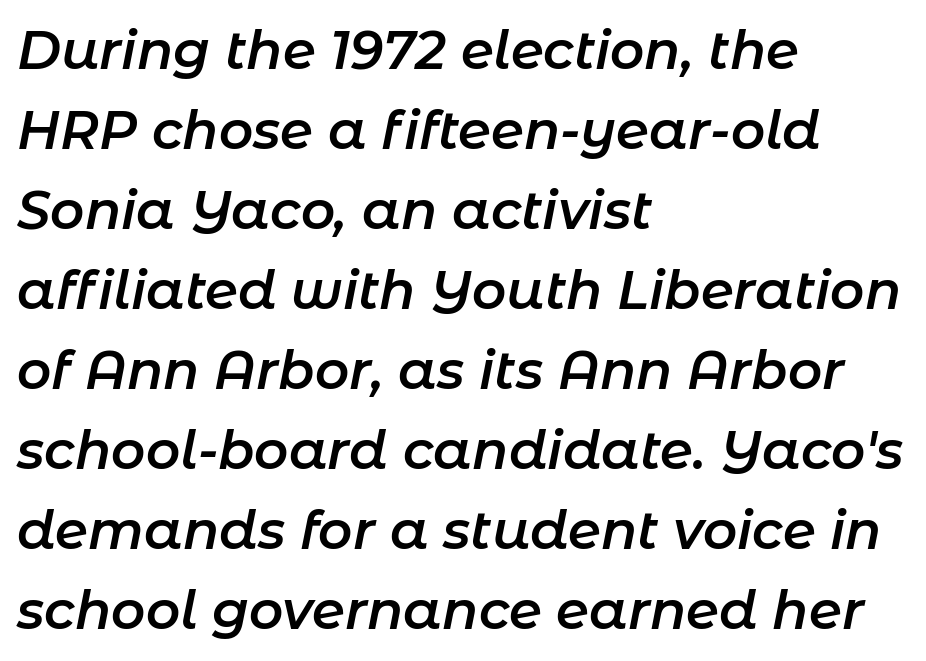
Q: Is the text bold? A: Semi-bold.
Q: Is the text italic (slanted)? A: Yes, it leans right by about 11 degrees.
Q: Is the text underlined? A: No.
Q: How is the paragraph aligned? A: Left-aligned.
Q: Is the spacing between letters normal or unusually wide? A: Normal.
Q: Is the spacing between lines tight, normal or loose? A: Normal.
Q: Width (condensed, normal, or wide)? A: Normal.
Q: Stroke contrast? A: Low.
Q: x-height? A: Medium.
Q: Monospaced? A: No.
